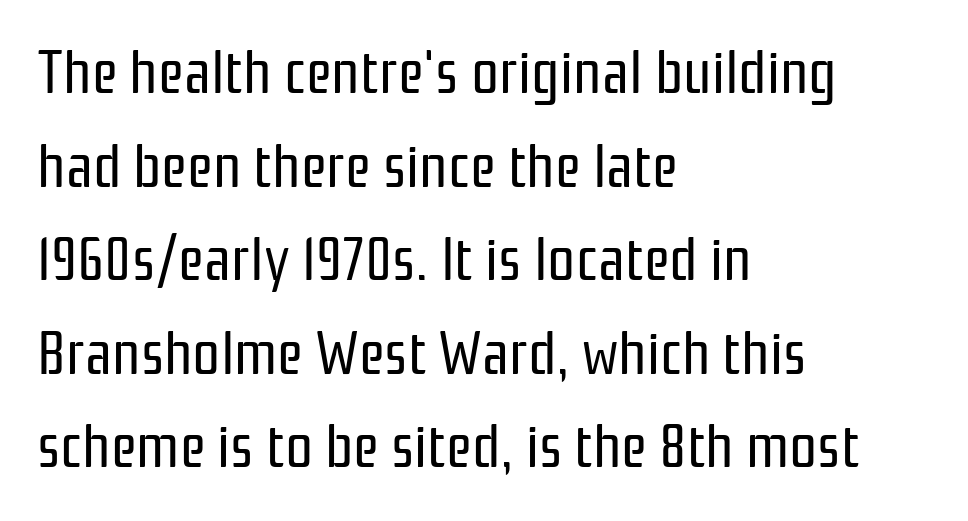
Each letter keeps its own natural width here, so spacing adapts to shape. The space directly below the letters is spotless. A typesetter would mark this as roman, not italic. This is not heavy type; no bold has been used. Nothing sits at the stroke ends, so this counts as sans-serif. The horizontal fit of the characters is conventional and even.
